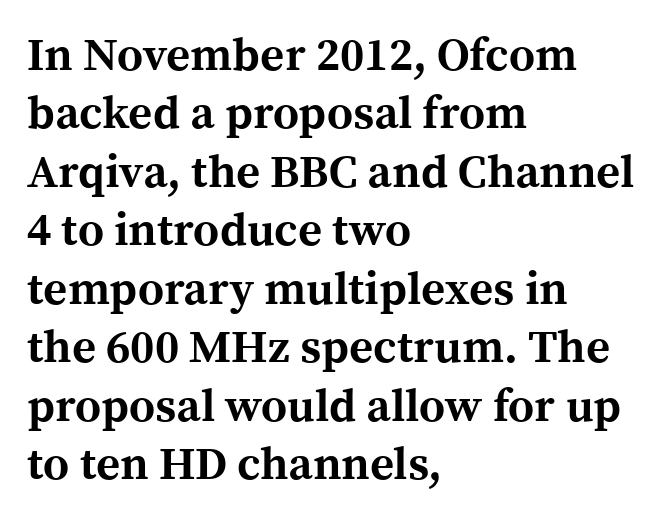
{"serif": "yes", "italic": "no", "bold": "yes", "weight": "bold", "width": "normal", "x_height": "medium", "monospaced": "no", "underline": "no", "align": "left", "line_spacing": "normal", "line_spacing_ratio": 1.27, "letter_spacing": "normal", "letter_spacing_em": 0.0, "glyph_px": 46}
